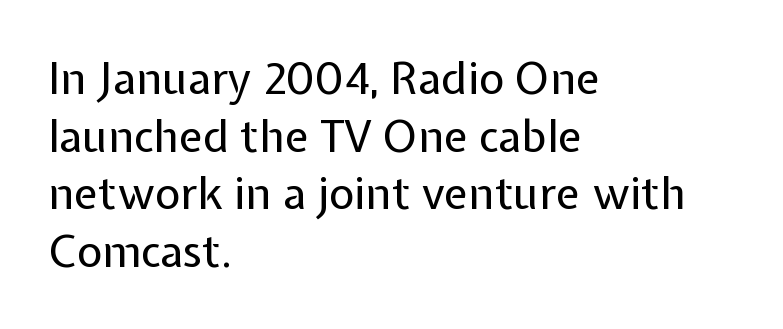
The setting favours the left margin, as ordinary paragraphs usually do. The designer went with a sans here, leaving each stem footless. The lettering stays uniformly vertical, giving the passage a roman look. Proportional: the letters do not fall into vertical columns.
